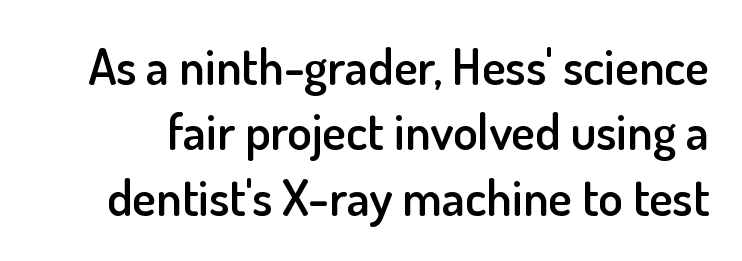
The image shows 50 px semibold sans-serif type, upright; set normal line spacing (1.31x), normal letter spacing, not underlined; low stroke contrast and a small x-height.
